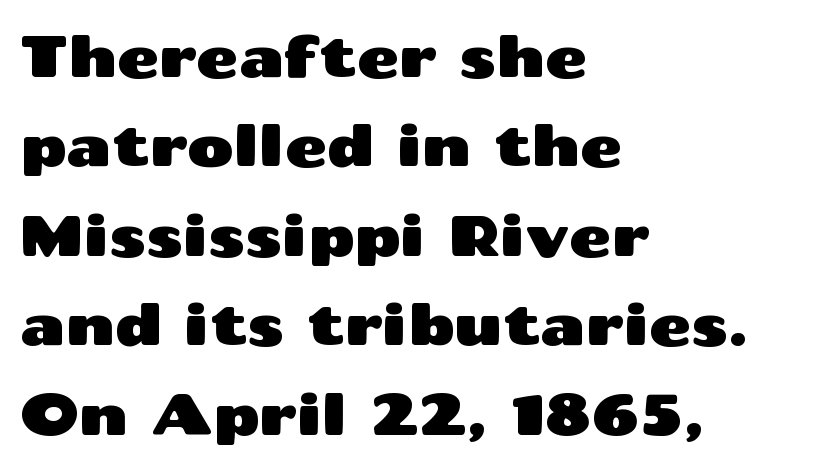
{"serif": "no", "italic": "no", "width": "wide", "stroke_contrast": "medium", "x_height": "medium", "monospaced": "no", "underline": "no", "align": "left", "line_spacing": "normal", "line_spacing_ratio": 1.57, "letter_spacing": "normal", "letter_spacing_em": 0.0, "glyph_px": 57}
